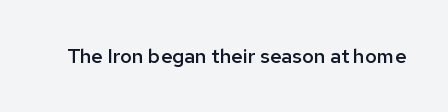
I'd describe the lettering as semibold — firm but not a full bold. The string is rendered with underlining switched off. If you drew a line through each stem, it would be perfectly vertical. Observe the ordinary spacing: letters are neighbours, not strangers.
